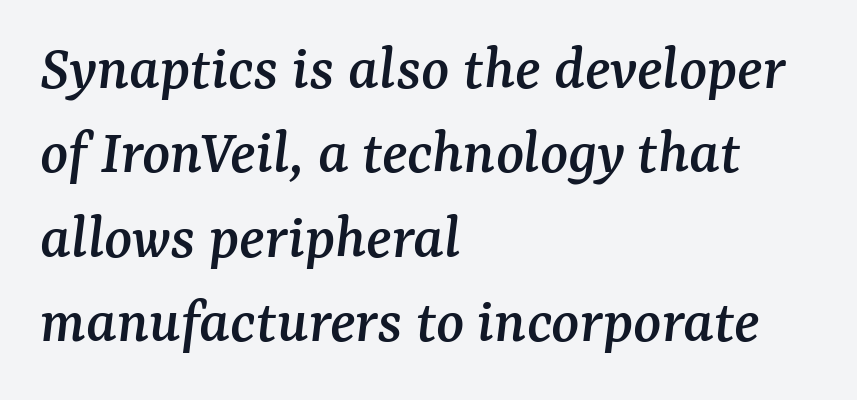
The image shows 65 px serif type, italic (leaning right); set left-aligned, normal line spacing (1.3x), normal letter spacing, not underlined; medium stroke contrast and a medium x-height.
